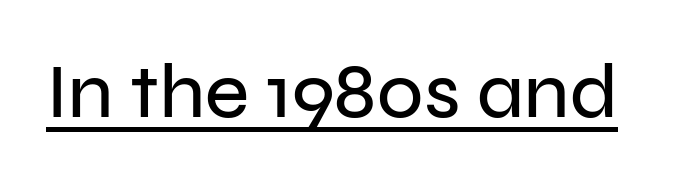
The image shows 76 px sans-serif type, upright; set normal letter spacing, underlined; low stroke contrast and a medium x-height.
